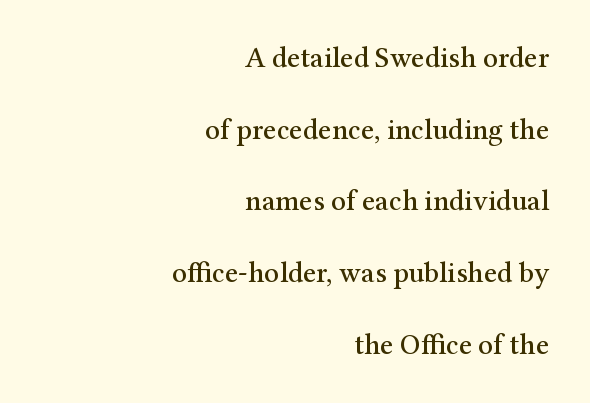
{"serif": "yes", "italic": "no", "width": "normal", "stroke_contrast": "medium", "x_height": "medium", "monospaced": "no", "underline": "no", "align": "right", "line_spacing": "loose", "line_spacing_ratio": 2.47, "letter_spacing": "normal", "letter_spacing_em": 0.0, "glyph_px": 29}
